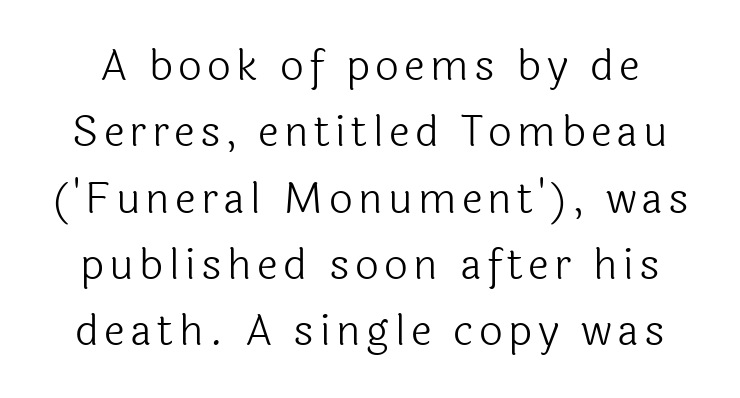
Q: Is the text bold? A: No.
Q: Is the text italic (slanted)? A: No, it is upright.
Q: Is the typeface a serif or a sans-serif typeface? A: Sans-serif.
Q: Is the text underlined? A: No.
Q: Is the spacing between lines tight, normal or loose? A: Normal.
Q: Width (condensed, normal, or wide)? A: Normal.
Q: x-height? A: Medium.
Q: Monospaced? A: No.
